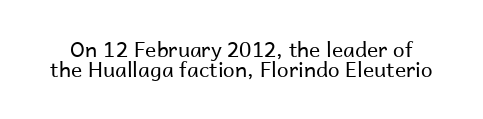
{"italic": "no", "bold": "no", "underline": "no", "line_spacing": "tight", "line_spacing_ratio": 0.97, "letter_spacing": "normal", "letter_spacing_em": 0.0, "glyph_px": 21}
